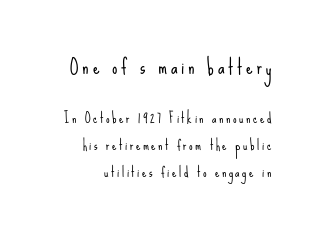
The image shows 21 px text type, upright; set right-aligned, loose line spacing (1.95x), not underlined; the first (top) block is 1.5x larger.
